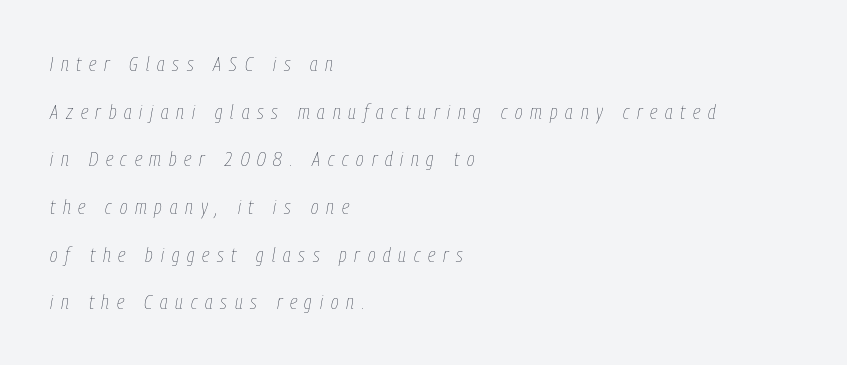
Q: Is the text bold? A: No.
Q: Is the text italic (slanted)? A: Yes, it leans right by about 9 degrees.
Q: Is the text underlined? A: No.
Q: How is the paragraph aligned? A: Left-aligned.
Q: Is the spacing between letters normal or unusually wide? A: Unusually wide.
Q: Is the spacing between lines tight, normal or loose? A: Loose.
